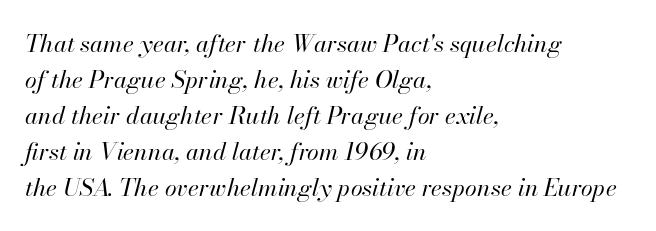
The image shows 24 px text type, italic (leaning right); set left-aligned, normal line spacing (1.5x), normal letter spacing, not underlined.
